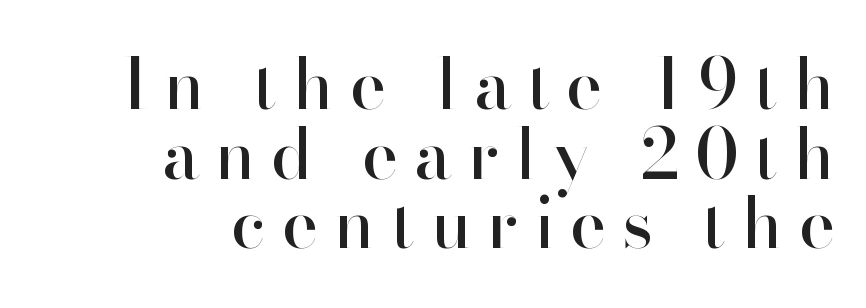
The image shows 69 px sans-serif type, upright; set right-aligned, tight line spacing (1.01x), unusually wide letter spacing (+0.23 em), not underlined; high stroke contrast and a small x-height.
